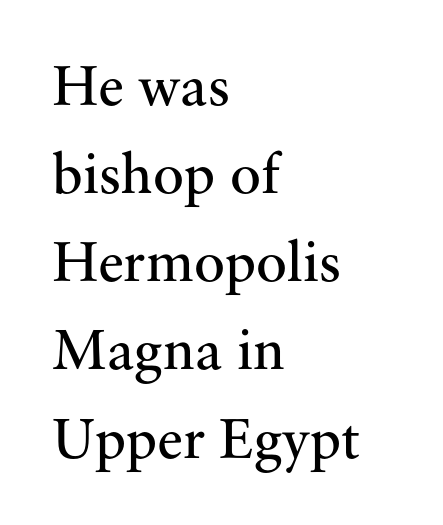
The image shows 58 px regular-weight serif type, upright; set left-aligned, normal line spacing (1.52x), normal letter spacing, not underlined; medium stroke contrast and a small x-height.
